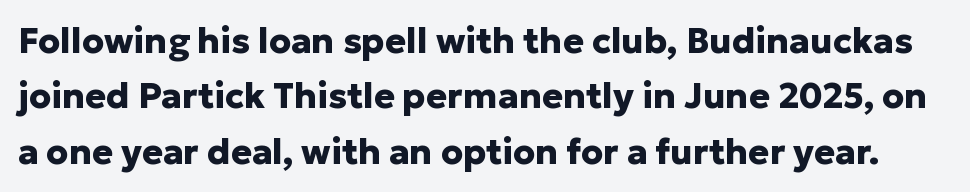
The image shows 35 px heavy sans-serif type, upright; set normal line spacing (1.58x), normal letter spacing, not underlined; low stroke contrast and a medium x-height.
